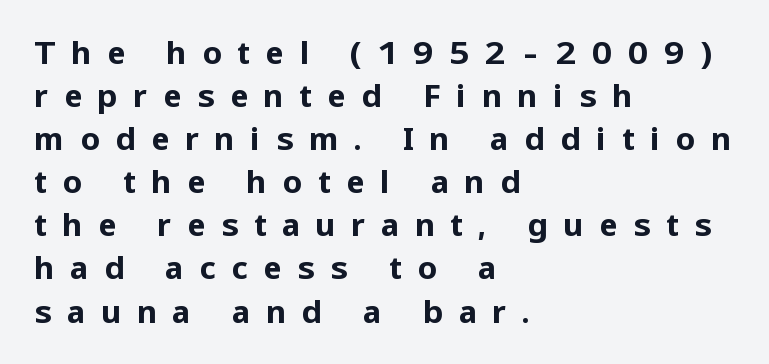
{"serif": "no", "italic": "no", "bold": "yes", "weight": "bold", "width": "normal", "stroke_contrast": "low", "x_height": "medium", "monospaced": "no", "underline": "no", "align": "left", "line_spacing": "normal", "line_spacing_ratio": 1.39, "letter_spacing": "wide", "letter_spacing_em": 0.5, "glyph_px": 31}
